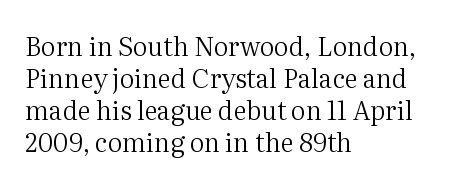
The image shows 26 px text type, upright; set left-aligned, line spacing 1.23x, normal letter spacing, not underlined.
